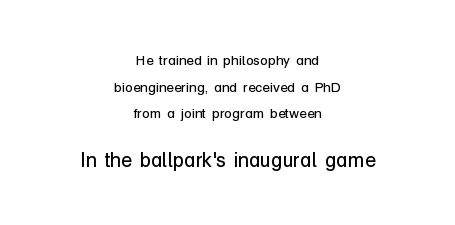
The more generous point size was reserved for the lower chunk. These lines were composed using upright roman letters. Line spacing here is loose. The type is set solid horizontally, with unmodified tracking. Quick note: underline off.
